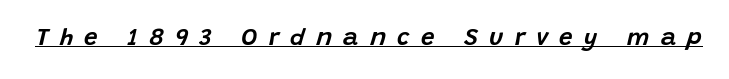
Each line of the rendering has a horizontal stroke beneath the glyphs. Compared with typical body copy, the letter spacing here is much looser. This sample uses an oblique cut, with every glyph tilted off the vertical.
